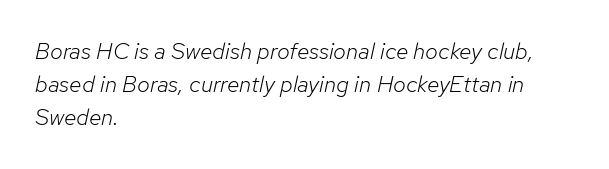
The image shows 23 px text type, italic (leaning right); set left-aligned, normal line spacing (1.44x), normal letter spacing, not underlined.
